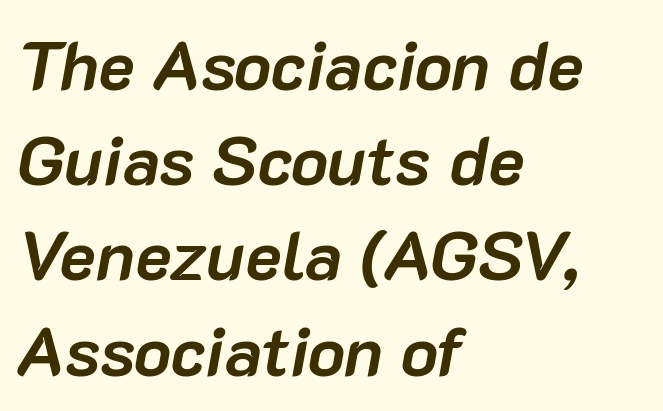
Q: Is the text bold? A: Yes.
Q: Is the text italic (slanted)? A: Yes, it leans right by about 10 degrees.
Q: Is the text underlined? A: No.
Q: How is the paragraph aligned? A: Left-aligned.
Q: Is the spacing between letters normal or unusually wide? A: Normal.
Q: Is the spacing between lines tight, normal or loose? A: Normal.
Q: Width (condensed, normal, or wide)? A: Normal.
Q: Stroke contrast? A: Low.
Q: x-height? A: Medium.
Q: Monospaced? A: No.
